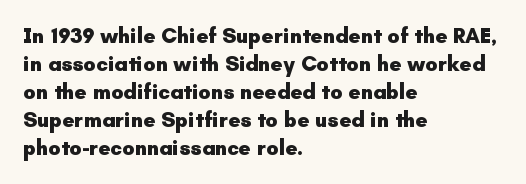
The image shows 21 px bold type, upright; set left-aligned, normal line spacing (1.33x), normal letter spacing, not underlined.
